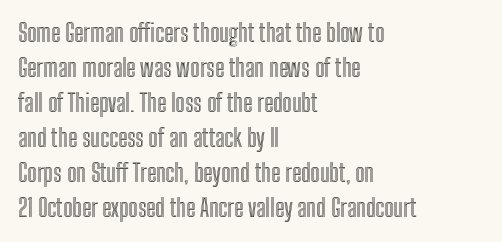
The image shows 24 px text type, upright; set left-aligned, normal line spacing (1.46x), normal letter spacing, not underlined.
